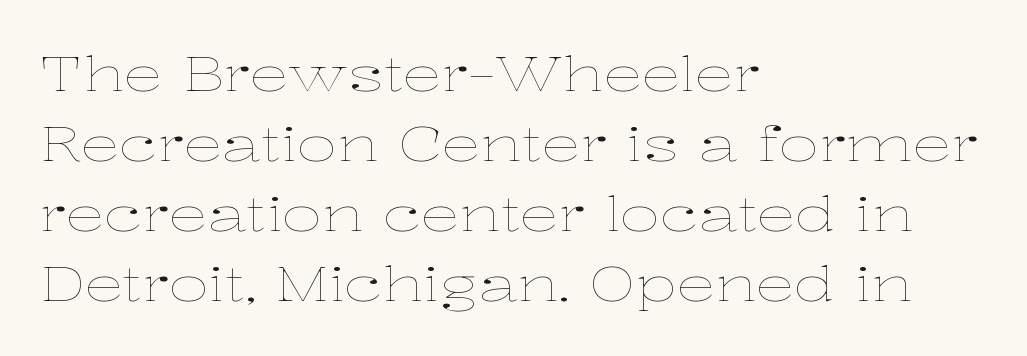
Q: Is the text bold? A: No.
Q: Is the text italic (slanted)? A: No, it is upright.
Q: Is the text underlined? A: No.
Q: How is the paragraph aligned? A: Left-aligned.
Q: Is the spacing between letters normal or unusually wide? A: Normal.
Q: Is the spacing between lines tight, normal or loose? A: Normal.
Q: Width (condensed, normal, or wide)? A: Wide.
Q: Stroke contrast? A: Low.
Q: x-height? A: Medium.
Q: Monospaced? A: No.
